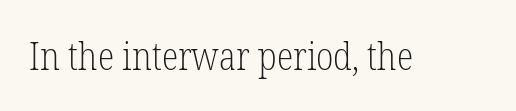
The image shows 38 px light, condensed serif type, upright; set normal letter spacing, not underlined; low stroke contrast and a medium x-height.
